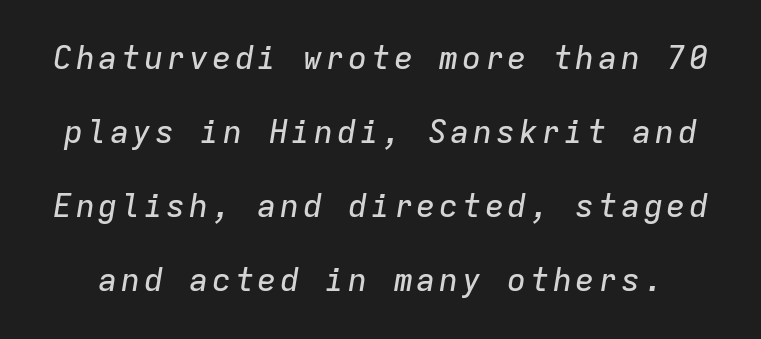
Q: Is the text italic (slanted)? A: Yes, it leans right by about 9 degrees.
Q: Is the text underlined? A: No.
Q: Is the spacing between lines tight, normal or loose? A: Loose.
Q: Width (condensed, normal, or wide)? A: Normal.
Q: Stroke contrast? A: Low.
Q: x-height? A: Medium.
Q: Monospaced? A: Yes.
